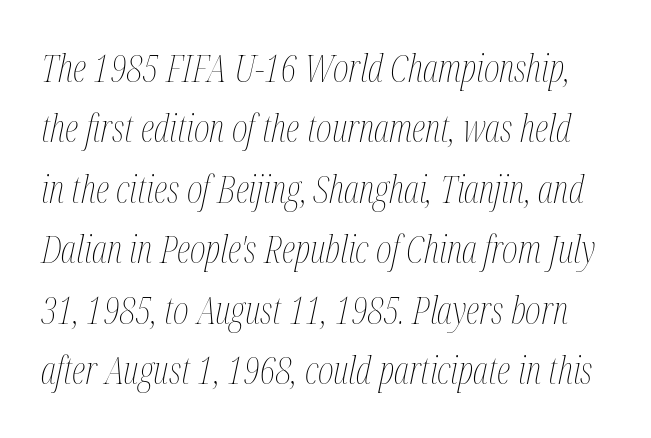
Q: Is the text bold? A: No.
Q: Is the text italic (slanted)? A: Yes, it leans right by about 12 degrees.
Q: Is the text underlined? A: No.
Q: Is the spacing between letters normal or unusually wide? A: Normal.
Q: Is the spacing between lines tight, normal or loose? A: Normal.
Q: Width (condensed, normal, or wide)? A: Condensed.
Q: Stroke contrast? A: Medium.
Q: x-height? A: Medium.
Q: Monospaced? A: No.
